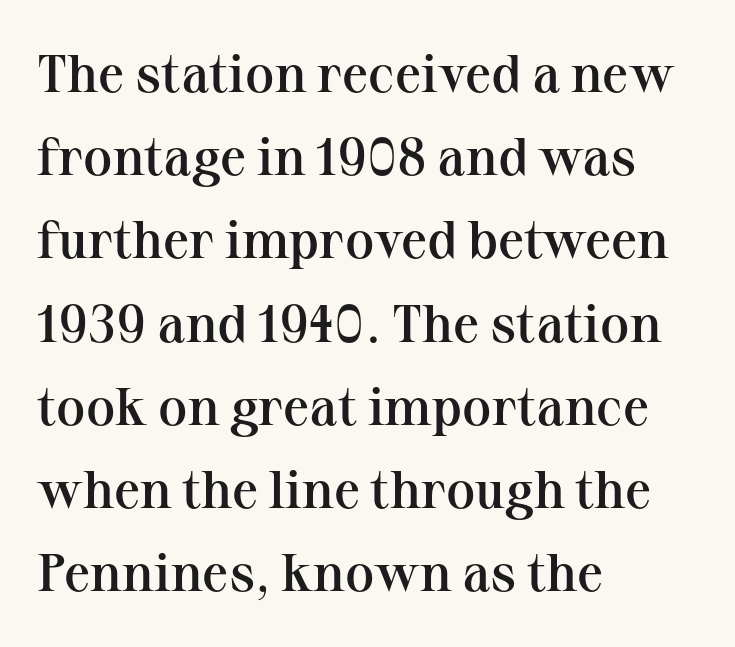
Q: Is the text bold? A: Semi-bold.
Q: Is the text italic (slanted)? A: No, it is upright.
Q: Is the typeface a serif or a sans-serif typeface? A: Serif.
Q: Is the text underlined? A: No.
Q: How is the paragraph aligned? A: Left-aligned.
Q: Is the spacing between letters normal or unusually wide? A: Normal.
Q: Is the spacing between lines tight, normal or loose? A: Normal.
Q: Width (condensed, normal, or wide)? A: Normal.
Q: Stroke contrast? A: Medium.
Q: x-height? A: Medium.
Q: Monospaced? A: No.
